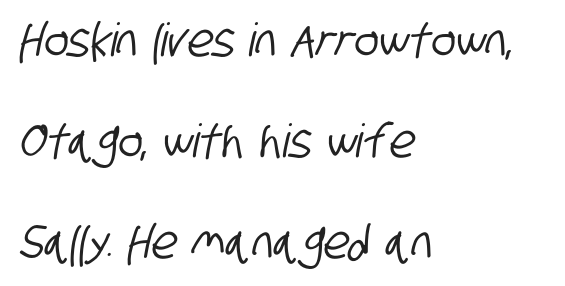
{"serif": "no", "width": "condensed", "stroke_contrast": "low", "x_height": "large", "monospaced": "no", "underline": "no", "align": "left", "line_spacing": "loose", "line_spacing_ratio": 2.2, "letter_spacing": "normal", "letter_spacing_em": 0.0, "glyph_px": 46}
